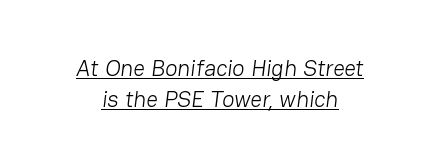
{"bold": "no", "underline": "yes", "line_spacing": "normal", "line_spacing_ratio": 1.35, "letter_spacing": "normal", "letter_spacing_em": 0.0, "glyph_px": 23}
